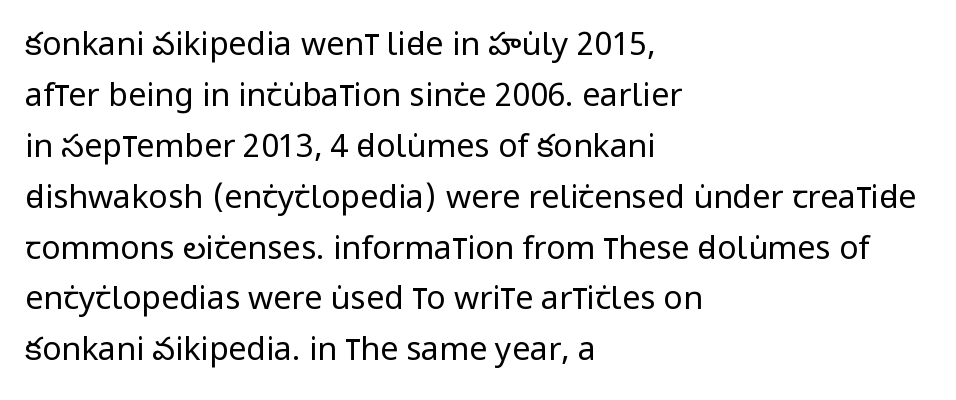
Q: Is the text bold? A: No.
Q: Is the text italic (slanted)? A: No, it is upright.
Q: Is the typeface a serif or a sans-serif typeface? A: Sans-serif.
Q: Is the text underlined? A: No.
Q: How is the paragraph aligned? A: Left-aligned.
Q: Is the spacing between letters normal or unusually wide? A: Normal.
Q: Is the spacing between lines tight, normal or loose? A: Normal.
Q: Width (condensed, normal, or wide)? A: Condensed.
Q: Stroke contrast? A: Low.
Q: x-height? A: Large.
Q: Monospaced? A: No.
